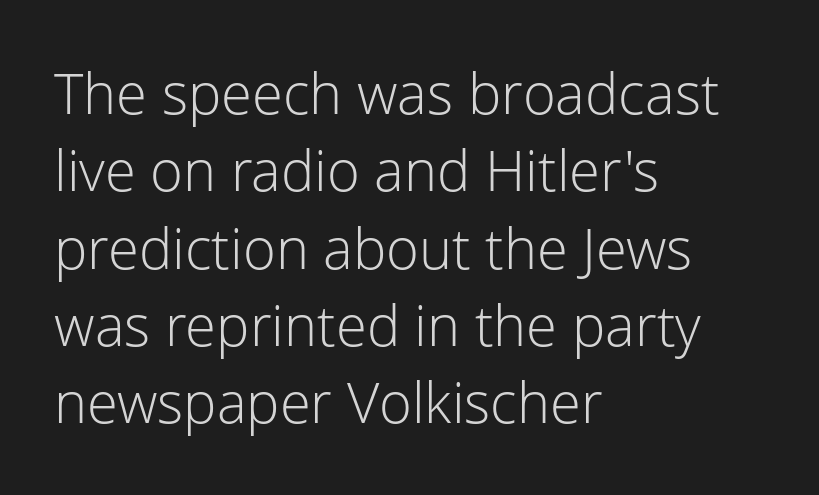
{"serif": "no", "italic": "no", "bold": "no", "weight": "light", "width": "normal", "stroke_contrast": "low", "x_height": "medium", "monospaced": "no", "underline": "no", "align": "left", "line_spacing": "normal", "line_spacing_ratio": 1.38, "letter_spacing": "normal", "letter_spacing_em": 0.0, "glyph_px": 56}
